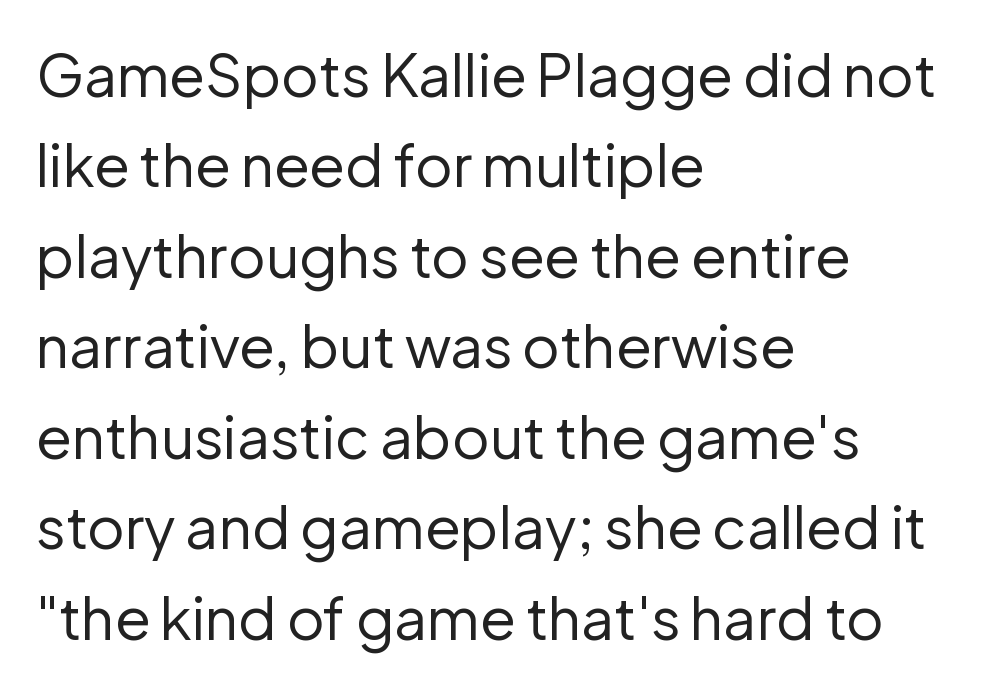
This rendering employs a face without finishing strokes, i.e., a sans-serif. The text block is weighted toward the left margin, trailing off unevenly rightward. Think standard paragraph weight, or any step lighter than that. Whoever set this chose a conventional vertical rhythm.
